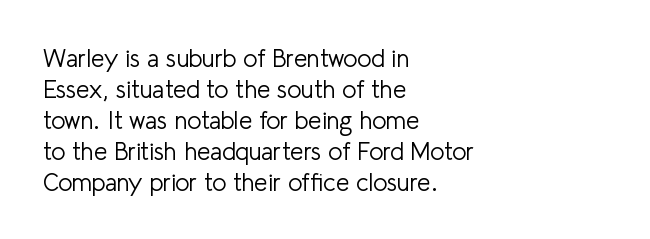
The image shows 24 px text type, upright; set left-aligned, normal line spacing (1.29x), normal letter spacing, not underlined.
